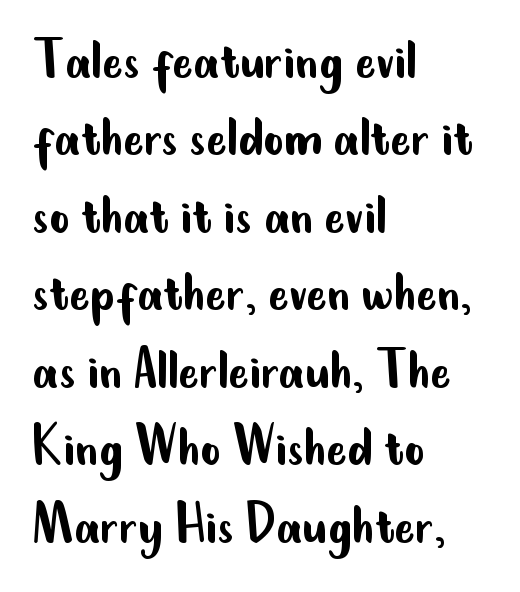
Horizontally, the lines are justified to the leading edge only. Beneath every word, the page is bare. Do the characters align in a grid? No, the font is proportional. Is there any slant? The stems are plumb. Ink coverage per letter is moderate at most.
